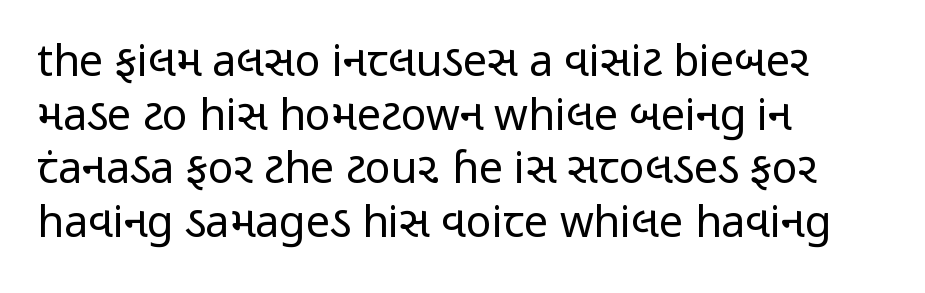
The image shows 43 px regular-weight, condensed sans-serif type, upright; set left-aligned, normal line spacing (1.25x), normal letter spacing, not underlined; low stroke contrast and a medium x-height.
